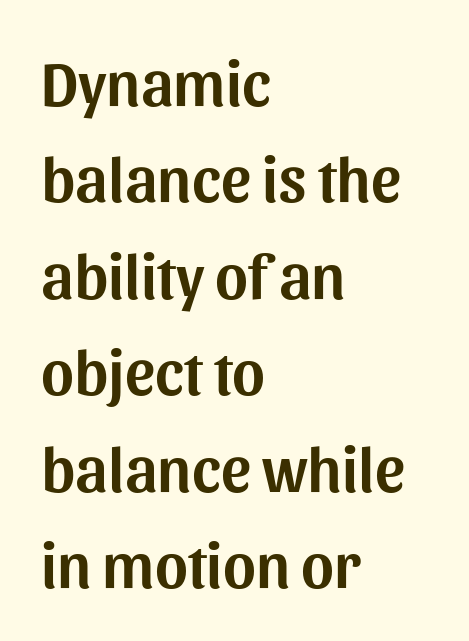
Is the letter spacing exaggerated? No — it looks like the ordinary default. The block of text has a typical density, with ordinary space between rows. Note the varied advance widths — an 'i' is clearly narrower than an 'm'. All the whitespace from short lines collects on the right. Nope, not italic — everything's standing straight.
